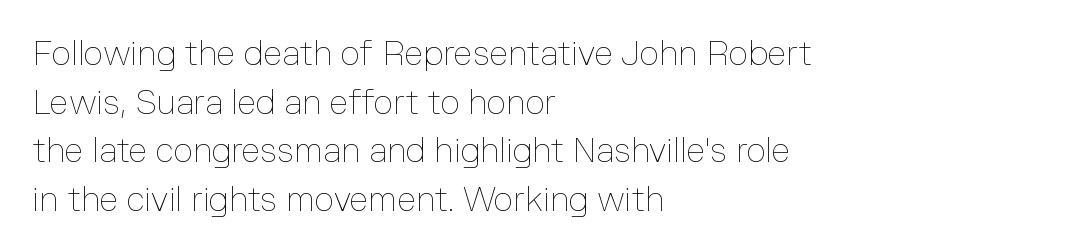
Spacing verdict: proportional, widths tailored to each character. This sample keeps an unexceptional amount of space between lines. Stroke thickness stays within the range of a standard reading face or lighter. A classic flush-left, rag-right setting is used for this passage. Nothing unusual about the tracking: characters are spaced as the font intends. The space beneath each line is pristine and unruled.
